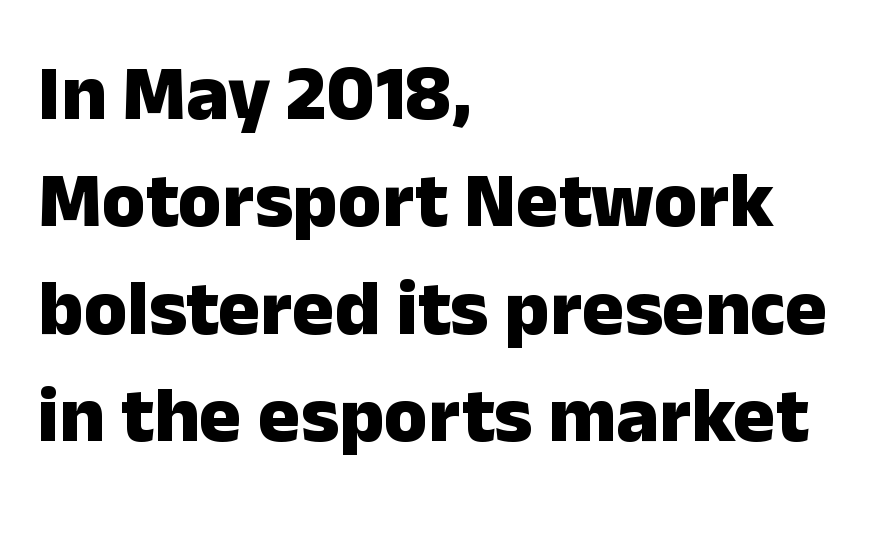
{"serif": "no", "italic": "no", "bold": "yes", "weight": "heavy", "width": "normal", "stroke_contrast": "low", "x_height": "medium", "monospaced": "no", "underline": "no", "align": "left", "line_spacing": "normal", "line_spacing_ratio": 1.36, "letter_spacing": "normal", "letter_spacing_em": 0.0, "glyph_px": 79}
